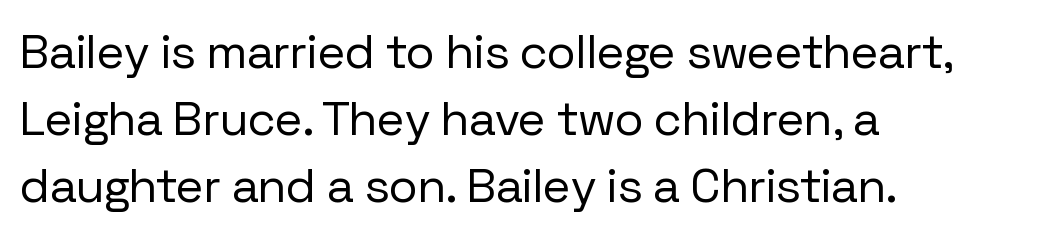
The rendering uses a moderate line-height, typical for paragraphs. Glyph-to-glyph distance matches everyday printed text. Nope, no serifs anywhere on these letters. Any mark beneath the type? The region is blank.
